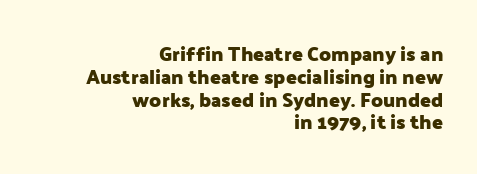
The image shows 20 px bold type, upright; set right-aligned, tight line spacing (1.14x), normal letter spacing, not underlined.
